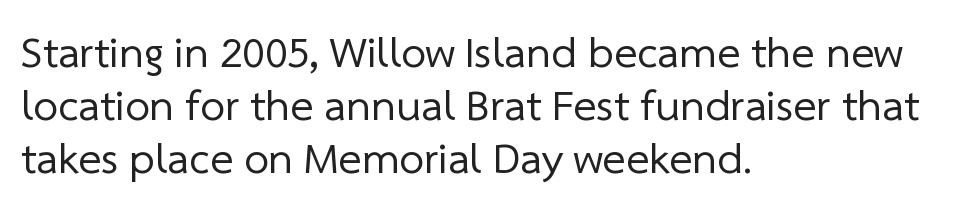
Spacing verdict: proportional, widths tailored to each character. The face used here is a sans, in the tradition of grotesques and geometrics. The weight tops out at a normal text grade. Letter spacing: default. A student would call this left alignment; a typographer would say flush left, rag right. Type without underlining.
